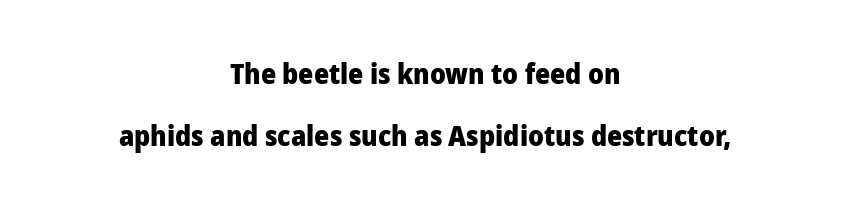
This is the regular roman posture of the typeface. Casual observation: everything's sitting right in the middle. Tracking here is standard; glyphs follow each other at the usual distance. The sample has been set heavy, in full bold. Varying glyph widths throughout — classic text-font behaviour. The text was rendered using a sans face with plain stroke endings.
